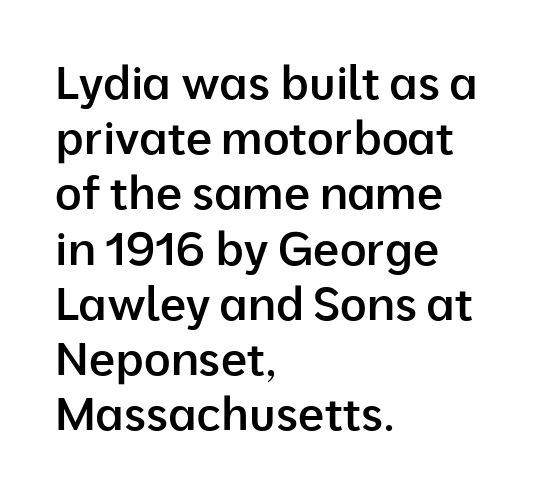
The image shows 46 px semibold sans-serif type, upright; set left-aligned, line spacing 1.2x, normal letter spacing, not underlined; low stroke contrast and a medium x-height.
